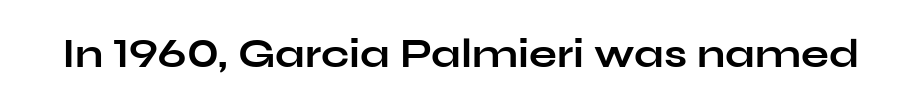
On the weight axis this lands at bold, roughly 700. What stands out about the letter spacing? Nothing — it is the standard amount. Regarding serifs, this sample does without them. The space directly below the letters is spotless. These lines were composed using upright roman letters. You could not count columns in this text — the font is proportionally spaced.
